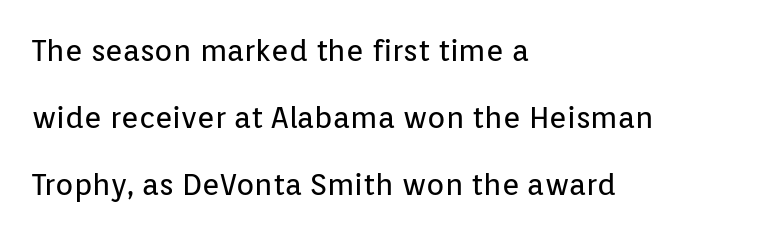
The image shows 30 px regular-weight sans-serif type, upright; set left-aligned, loose line spacing (2.24x), normal letter spacing, not underlined; low stroke contrast and a medium x-height.
